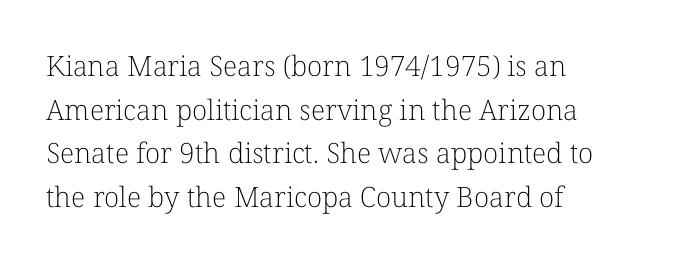
Q: Is the text bold? A: No.
Q: Is the text italic (slanted)? A: No, it is upright.
Q: Is the typeface a serif or a sans-serif typeface? A: Serif.
Q: Is the text underlined? A: No.
Q: How is the paragraph aligned? A: Left-aligned.
Q: Is the spacing between letters normal or unusually wide? A: Normal.
Q: Is the spacing between lines tight, normal or loose? A: Normal.
Q: Width (condensed, normal, or wide)? A: Normal.
Q: Stroke contrast? A: Low.
Q: x-height? A: Medium.
Q: Monospaced? A: No.
